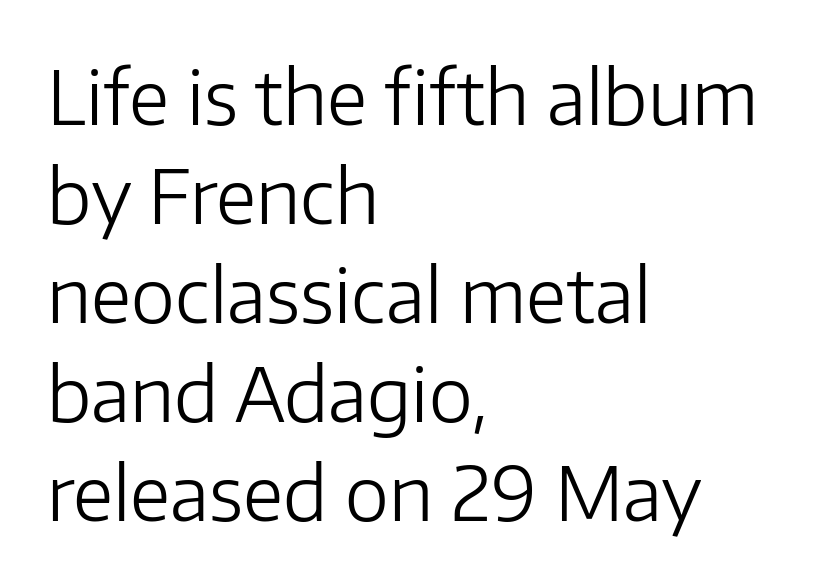
This sample keeps an unexceptional amount of space between lines. Every stem runs plumb, perpendicular to the baseline. In CSS terms this would be text-align: left. A typesetter would call this proportional, since set widths differ per character. Tracking here is standard; glyphs follow each other at the usual distance. This rendering features lettering with no underline.
